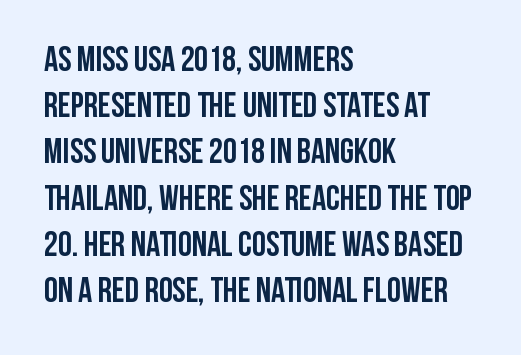
Q: Is the text bold? A: Yes.
Q: Is the text italic (slanted)? A: No, it is upright.
Q: Is the typeface a serif or a sans-serif typeface? A: Sans-serif.
Q: Is the text underlined? A: No.
Q: How is the paragraph aligned? A: Left-aligned.
Q: Is the spacing between letters normal or unusually wide? A: Normal.
Q: Is the spacing between lines tight, normal or loose? A: Normal.
Q: Width (condensed, normal, or wide)? A: Condensed.
Q: Stroke contrast? A: Low.
Q: x-height? A: Large.
Q: Monospaced? A: No.
